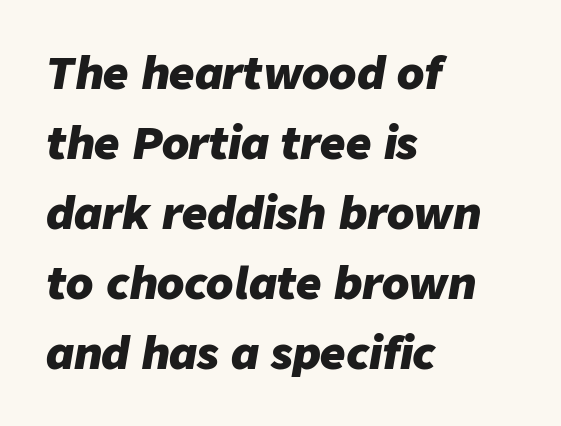
Q: Is the text bold? A: Yes.
Q: Is the text italic (slanted)? A: Yes, it leans right by about 9 degrees.
Q: Is the text underlined? A: No.
Q: How is the paragraph aligned? A: Left-aligned.
Q: Is the spacing between letters normal or unusually wide? A: Normal.
Q: Is the spacing between lines tight, normal or loose? A: Normal.
Q: Width (condensed, normal, or wide)? A: Normal.
Q: Stroke contrast? A: Low.
Q: x-height? A: Medium.
Q: Monospaced? A: No.
